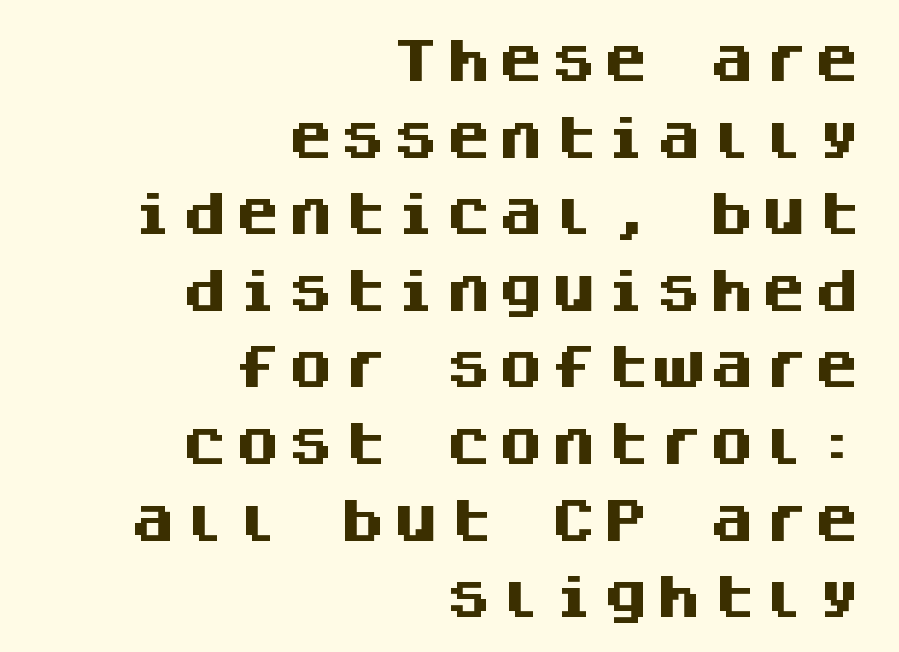
The image shows 47 px heavy sans-serif type, upright, monospaced; set right-aligned, normal line spacing (1.63x), not underlined; medium stroke contrast and a large x-height.
